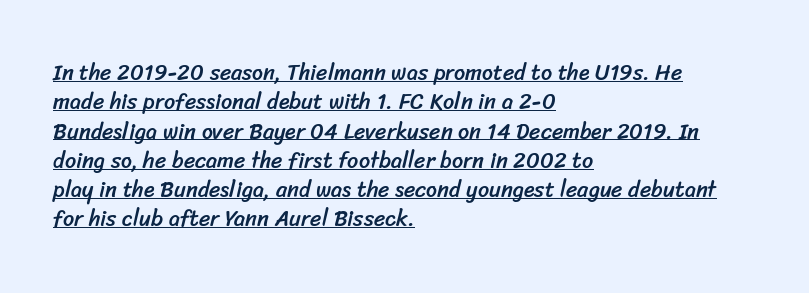
Is there much room between lines? A standard amount, neither cramped nor airy. Words appear dense and cohesive because spacing is normal. This sample is left-justified, so line endings fall wherever the words run out. Descenders here cross a horizontal rule under the line.
